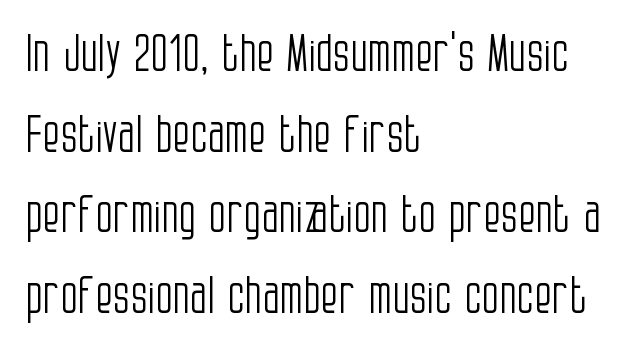
On a weight scale, this lands at 450 or below. Baseline-to-baseline distance is the conventional proportion of letter height. Caption: standard tracking, unaltered. The typography opts for an upright posture over an oblique one. The font family rendered here belongs to the sans-serif group.
